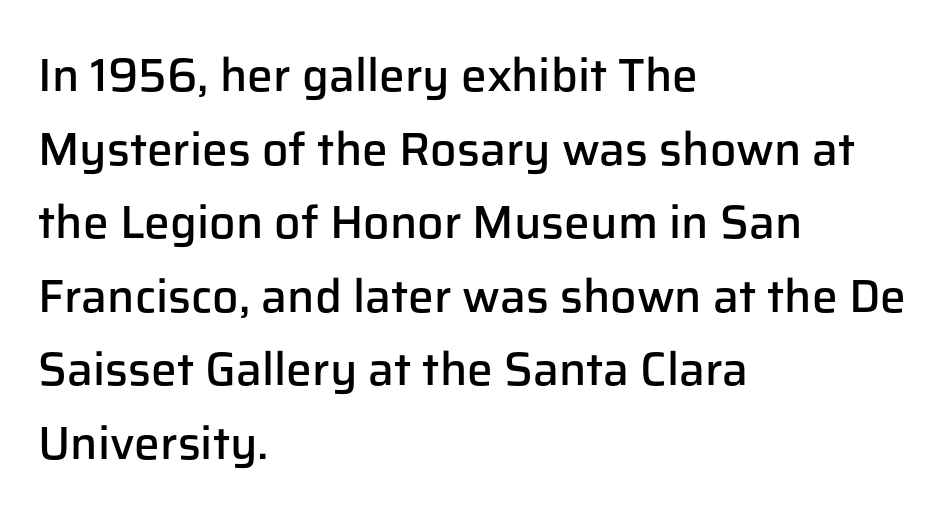
No extra tracking has been applied to these lines. A somewhat darkened texture: the type is semibold rather than bold. The lines in this sample share a left origin and differ only in where they stop. The typeface chosen for these lines omits serifs. Is there any slant? The stems are plumb.
